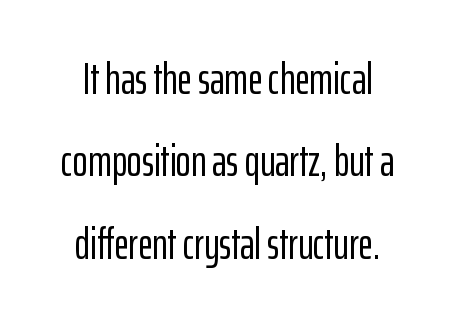
{"serif": "no", "italic": "no", "width": "condensed", "stroke_contrast": "low", "x_height": "medium", "monospaced": "no", "underline": "no", "align": "center", "line_spacing_ratio": 1.83, "letter_spacing": "normal", "letter_spacing_em": 0.0, "glyph_px": 45}
